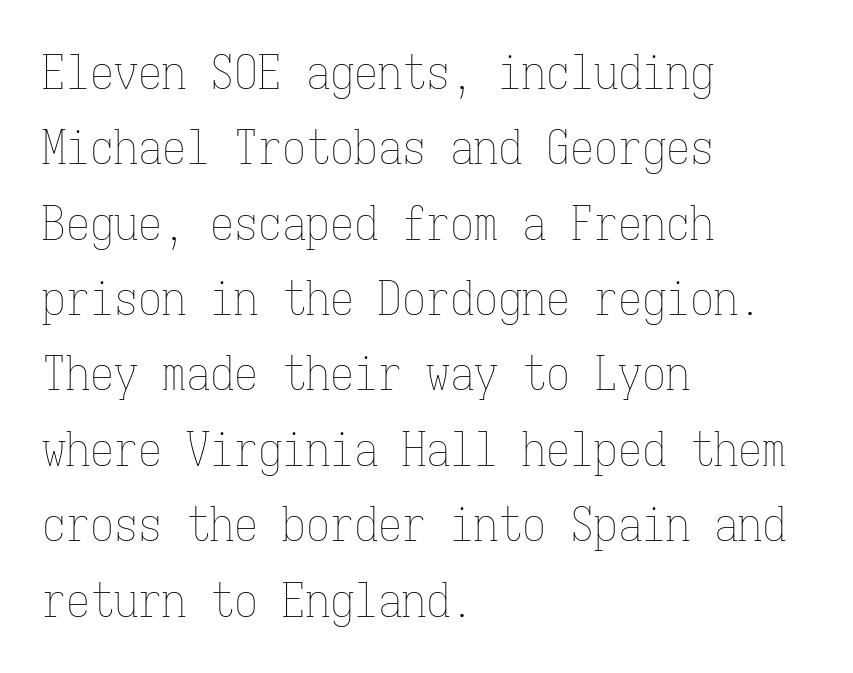
{"italic": "no", "bold": "no", "weight": "thin", "width": "condensed", "stroke_contrast": "low", "x_height": "medium", "monospaced": "yes", "underline": "no", "align": "left", "line_spacing": "normal", "line_spacing_ratio": 1.57, "letter_spacing": "normal", "letter_spacing_em": 0.0, "glyph_px": 48}
